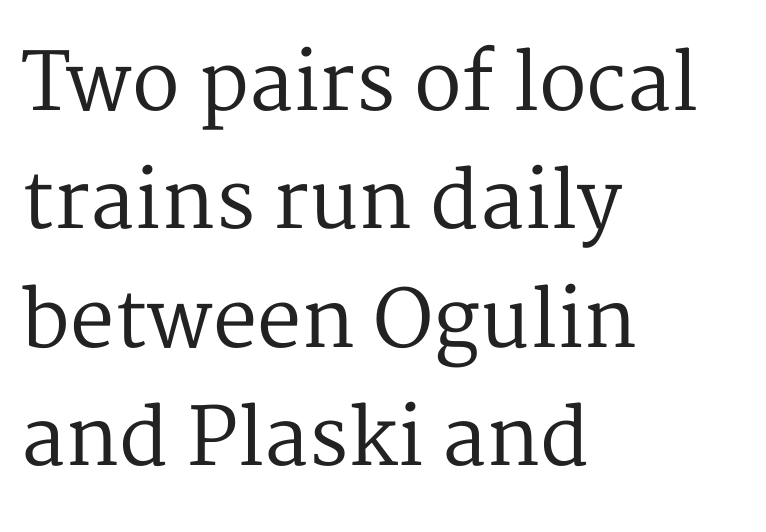
The cut favours lightness, reaching ordinary text weight at its darkest. Posture: upright roman. The letters advance in unequal steps, a hallmark of proportional type. The text was rendered using a seriffed face with decorative stroke endings.
